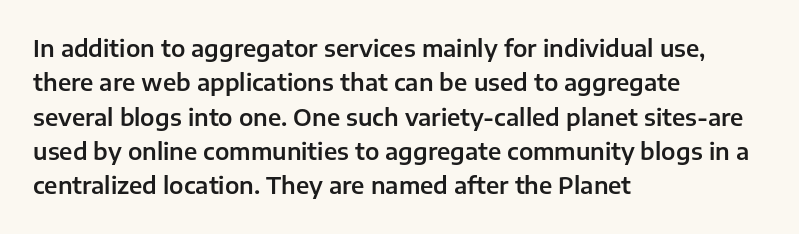
If you drew a ruler down the left edge, every line would touch it. Any mark beneath the type? The region is blank. Vertical spacing — default. It's the straight-up-and-down kind of type.
